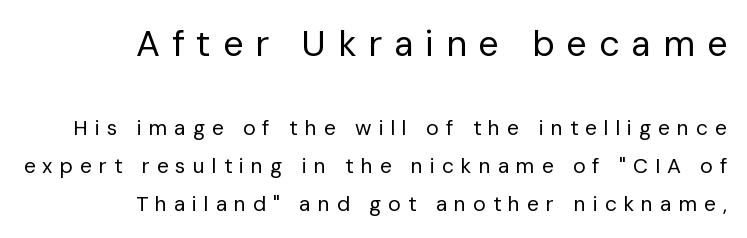
The image shows 36 px regular-weight sans-serif type, upright; set right-aligned, line spacing 1.81x, unusually wide letter spacing (+0.33 em), not underlined; the first (top) block is 1.71x larger; low stroke contrast and a medium x-height.
